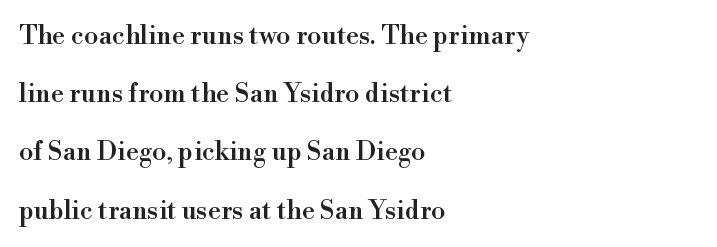
{"italic": "no", "underline": "no", "align": "left", "line_spacing": "loose", "line_spacing_ratio": 2.24, "letter_spacing": "normal", "letter_spacing_em": 0.0, "glyph_px": 26}
